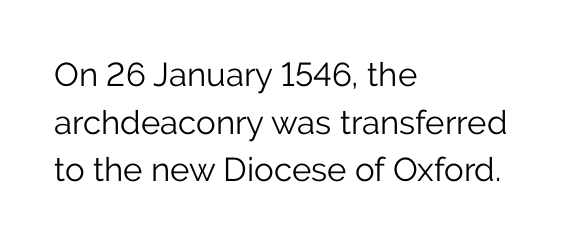
Q: Is the text bold? A: No.
Q: Is the text italic (slanted)? A: No, it is upright.
Q: Is the typeface a serif or a sans-serif typeface? A: Sans-serif.
Q: Is the text underlined? A: No.
Q: How is the paragraph aligned? A: Left-aligned.
Q: Is the spacing between letters normal or unusually wide? A: Normal.
Q: Is the spacing between lines tight, normal or loose? A: Normal.
Q: Width (condensed, normal, or wide)? A: Normal.
Q: Stroke contrast? A: Low.
Q: x-height? A: Medium.
Q: Monospaced? A: No.
